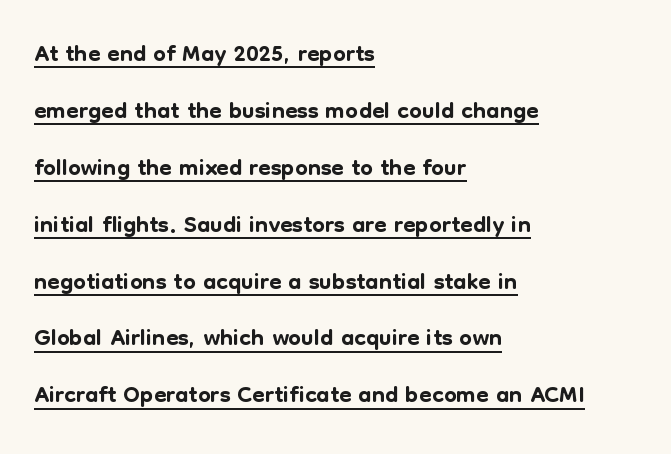
{"serif": "no", "italic": "no", "width": "normal", "stroke_contrast": "low", "x_height": "medium", "monospaced": "no", "underline": "yes", "align": "left", "line_spacing": "normal", "line_spacing_ratio": 1.58, "letter_spacing": "normal", "letter_spacing_em": 0.0, "glyph_px": 36}
